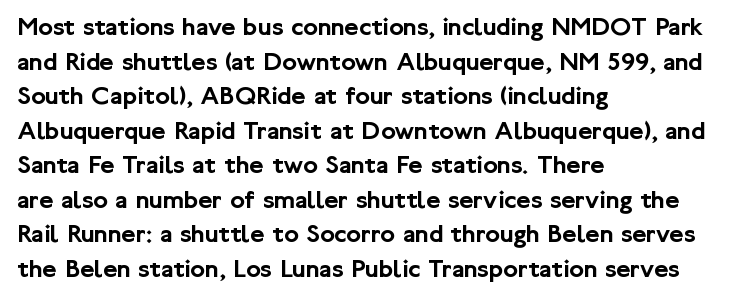
You could call the tracking neutral — neither tight nor loose. Interline gaps are of average width in this sample. The zone under the glyphs is completely vacant. A classic flush-left, rag-right setting is used for this passage. Style check: upright.
